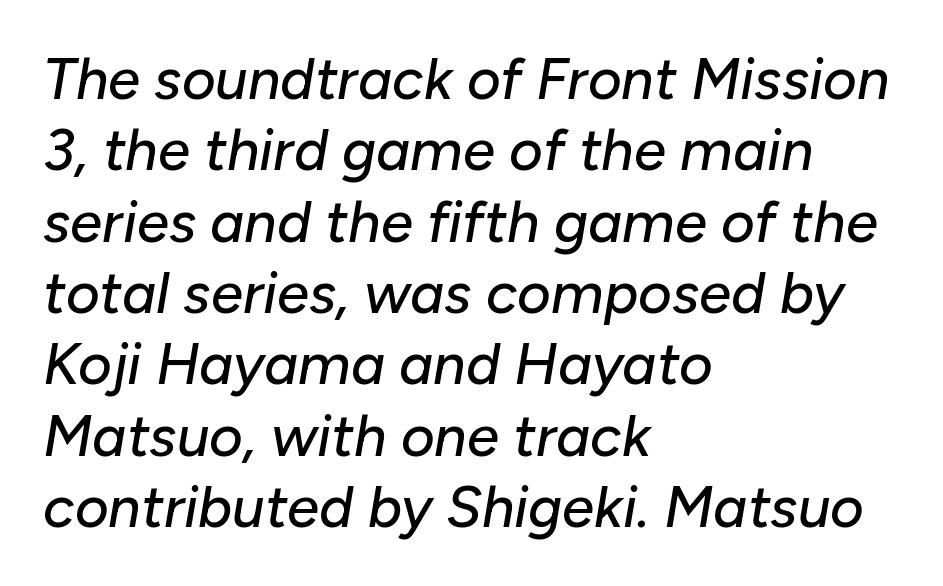
The image shows 58 px text type, italic (leaning right); set left-aligned, line spacing 1.23x, normal letter spacing, not underlined; low stroke contrast and a medium x-height.
